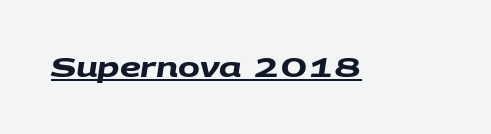
{"bold": "yes", "underline": "yes", "letter_spacing": "normal", "letter_spacing_em": 0.0, "glyph_px": 26}
